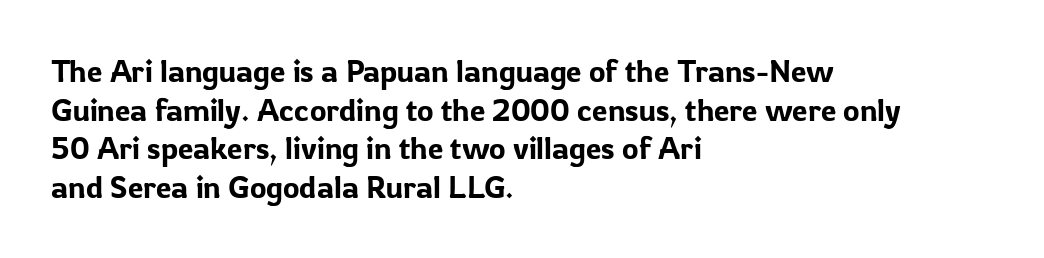
The image shows 31 px sans-serif type, upright; set left-aligned, normal line spacing (1.25x), normal letter spacing, not underlined; low stroke contrast and a medium x-height.
